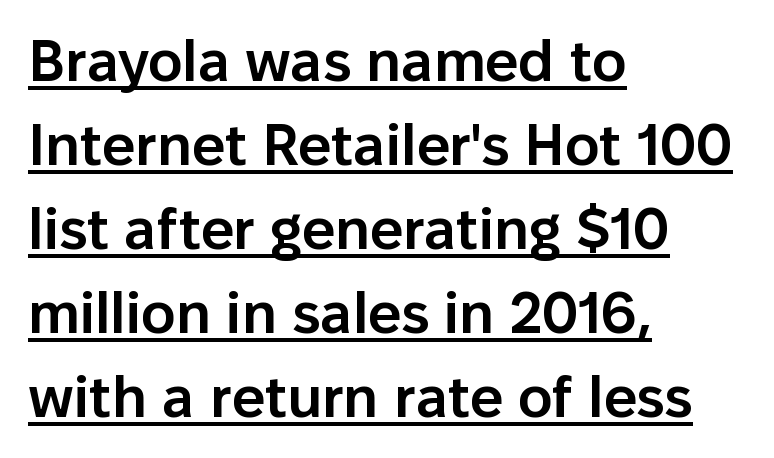
{"serif": "no", "italic": "no", "bold": "semi", "weight": "semibold", "width": "normal", "stroke_contrast": "low", "x_height": "medium", "monospaced": "no", "underline": "yes", "align": "left", "line_spacing": "normal", "line_spacing_ratio": 1.45, "letter_spacing": "normal", "letter_spacing_em": 0.0, "glyph_px": 58}
